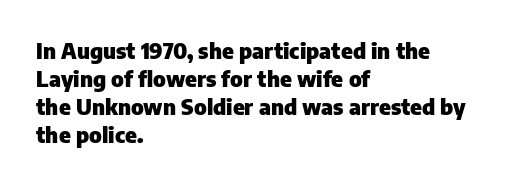
{"italic": "no", "bold": "yes", "underline": "no", "align": "left", "line_spacing": "normal", "line_spacing_ratio": 1.28, "letter_spacing": "normal", "letter_spacing_em": 0.0, "glyph_px": 22}
